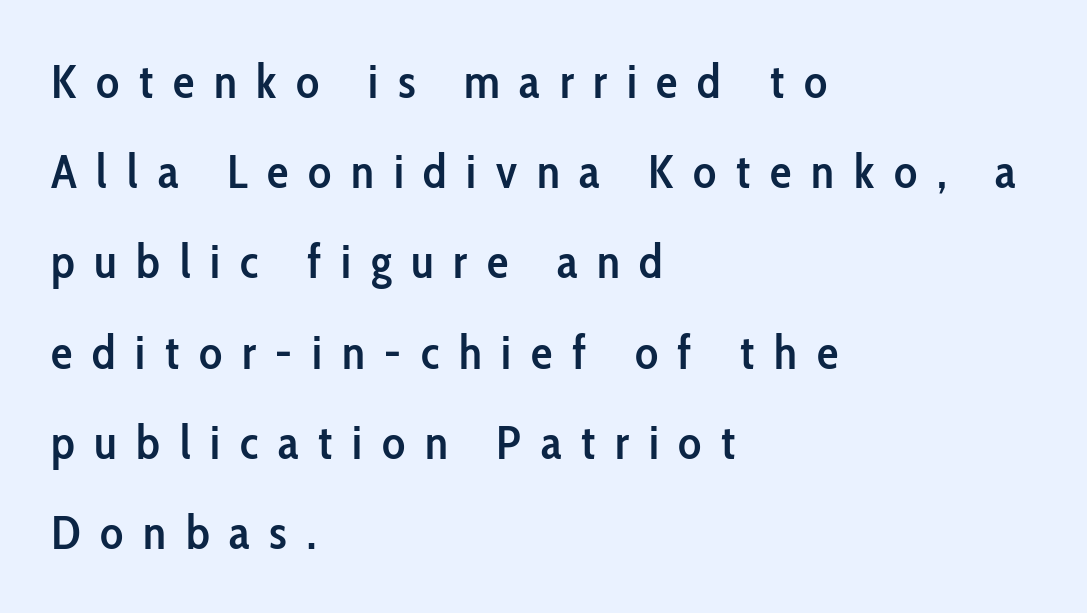
Q: Is the text bold? A: Semi-bold.
Q: Is the text italic (slanted)? A: No, it is upright.
Q: Is the typeface a serif or a sans-serif typeface? A: Sans-serif.
Q: Is the text underlined? A: No.
Q: How is the paragraph aligned? A: Left-aligned.
Q: Is the spacing between letters normal or unusually wide? A: Unusually wide.
Q: Width (condensed, normal, or wide)? A: Condensed.
Q: Stroke contrast? A: Low.
Q: x-height? A: Medium.
Q: Monospaced? A: No.
